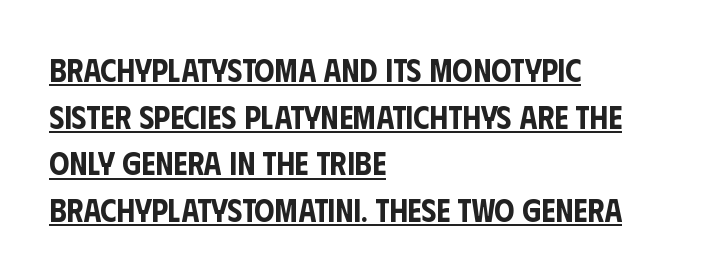
The image shows 32 px condensed sans-serif type, upright; set left-aligned, normal line spacing (1.46x), normal letter spacing, underlined; low stroke contrast and a large x-height.
